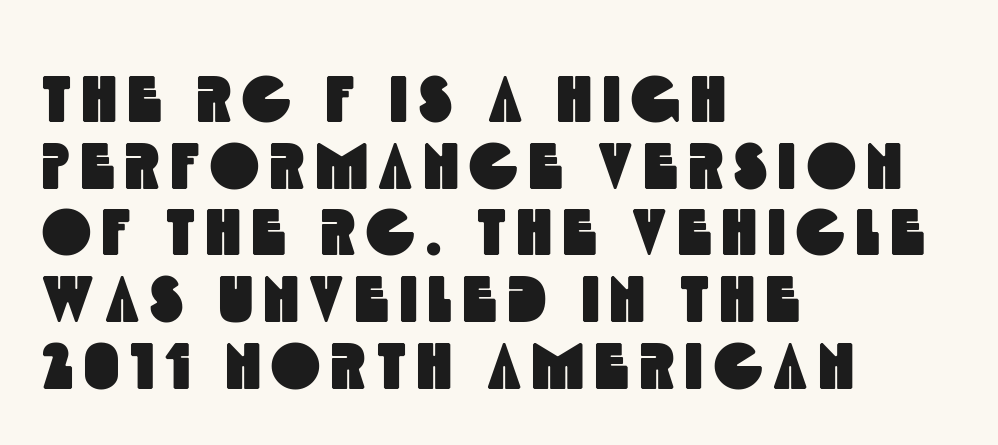
{"serif": "no", "width": "condensed", "x_height": "large", "monospaced": "no", "underline": "no", "align": "left", "line_spacing": "tight", "line_spacing_ratio": 1.01, "glyph_px": 66}
